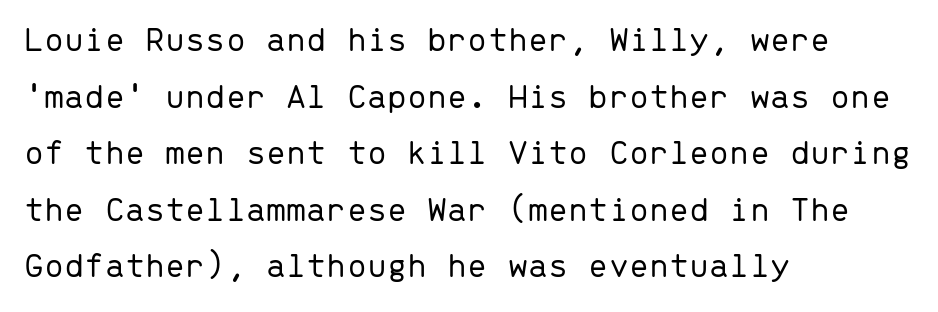
Q: Is the text bold? A: No.
Q: Is the text italic (slanted)? A: No, it is upright.
Q: Is the typeface a serif or a sans-serif typeface? A: Sans-serif.
Q: Is the text underlined? A: No.
Q: How is the paragraph aligned? A: Left-aligned.
Q: Is the spacing between letters normal or unusually wide? A: Normal.
Q: Is the spacing between lines tight, normal or loose? A: Normal.
Q: Width (condensed, normal, or wide)? A: Normal.
Q: Stroke contrast? A: Low.
Q: x-height? A: Medium.
Q: Monospaced? A: Yes.
